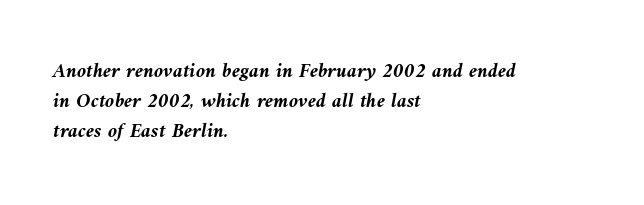
Q: Is the text bold? A: Yes.
Q: Is the text italic (slanted)? A: Yes, it leans left by about 10 degrees.
Q: Is the text underlined? A: No.
Q: How is the paragraph aligned? A: Left-aligned.
Q: Is the spacing between letters normal or unusually wide? A: Normal.
Q: Is the spacing between lines tight, normal or loose? A: Normal.
